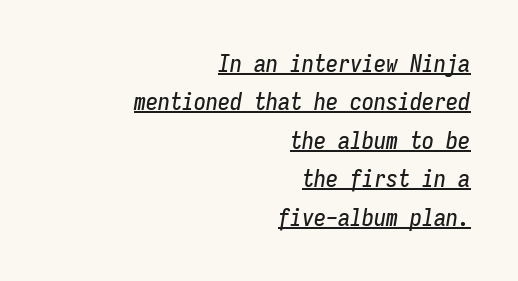
Q: Is the text italic (slanted)? A: Yes, it leans right by about 9 degrees.
Q: Is the text underlined? A: Yes.
Q: How is the paragraph aligned? A: Right-aligned.
Q: Is the spacing between letters normal or unusually wide? A: Normal.
Q: Is the spacing between lines tight, normal or loose? A: Normal.
